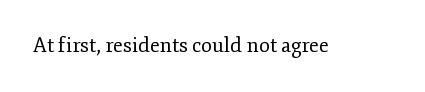
The image shows 20 px text type, upright; set normal letter spacing, not underlined.
